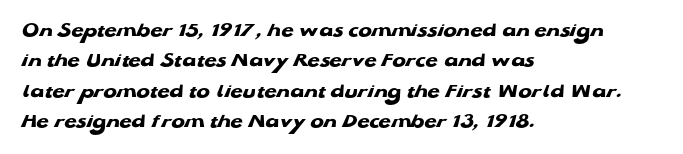
{"bold": "yes", "underline": "no", "align": "left", "line_spacing": "normal", "line_spacing_ratio": 1.52, "letter_spacing": "normal", "letter_spacing_em": 0.0, "glyph_px": 20}
